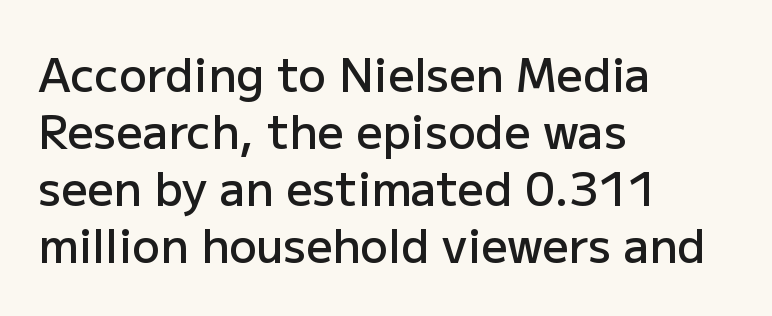
Q: Is the text bold? A: Semi-bold.
Q: Is the text italic (slanted)? A: No, it is upright.
Q: Is the typeface a serif or a sans-serif typeface? A: Sans-serif.
Q: Is the text underlined? A: No.
Q: How is the paragraph aligned? A: Left-aligned.
Q: Is the spacing between letters normal or unusually wide? A: Normal.
Q: Width (condensed, normal, or wide)? A: Normal.
Q: Stroke contrast? A: Low.
Q: x-height? A: Medium.
Q: Monospaced? A: No.
